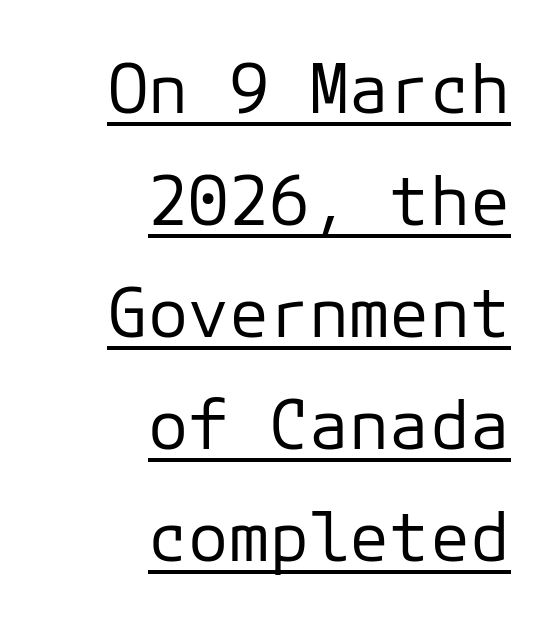
The image shows 67 px regular-weight sans-serif type, upright; set right-aligned, normal line spacing (1.67x), normal letter spacing, underlined; low stroke contrast and a medium x-height.
